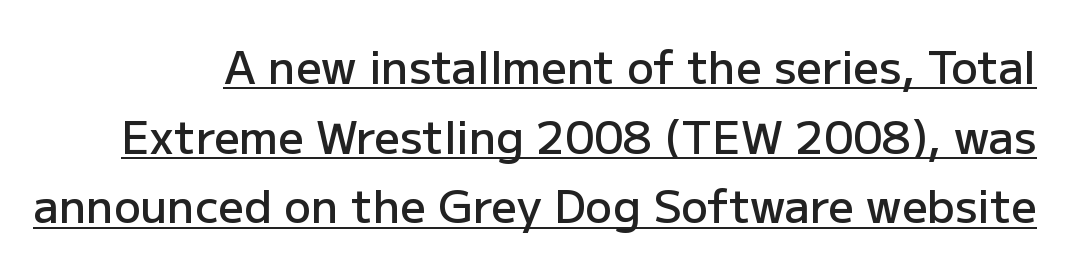
Evenly set lines give the paragraph a standard silhouette. Are there feet on the stems? There aren't — it's a sans. The words here are underlined. This sample uses an upright cut, with every glyph sitting square on the baseline. A bit beefed up — I'd call it semibold rather than bold.
